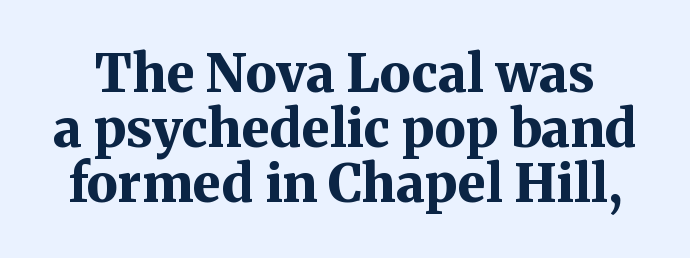
{"serif": "yes", "italic": "no", "bold": "yes", "weight": "bold", "width": "normal", "stroke_contrast": "medium", "x_height": "medium", "monospaced": "no", "underline": "no", "line_spacing": "tight", "line_spacing_ratio": 1.06, "letter_spacing": "normal", "letter_spacing_em": 0.0, "glyph_px": 52}
